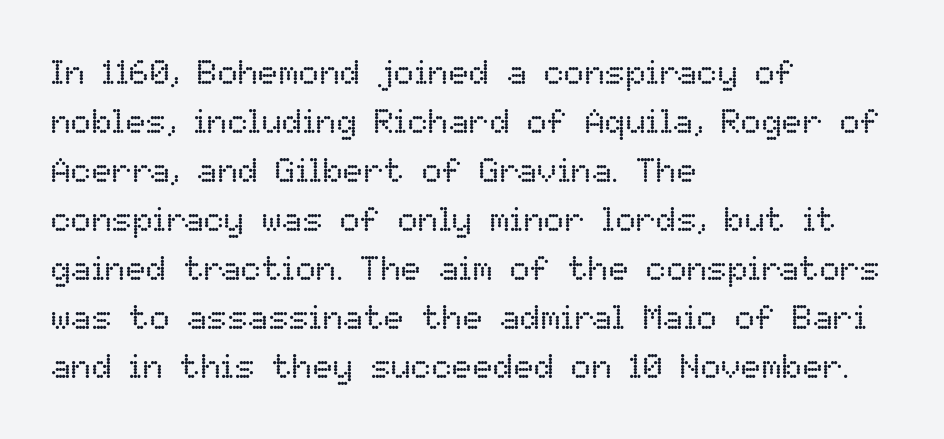
The image shows 34 px regular-weight type, upright; set left-aligned, normal line spacing (1.44x), normal letter spacing, not underlined; low stroke contrast and a medium x-height.
